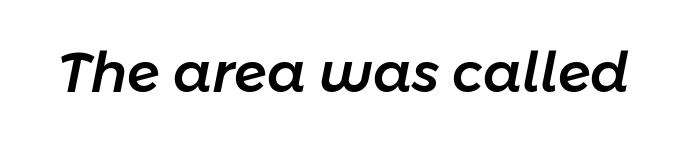
{"italic": "yes", "lean": "right", "slant_degrees": 11, "width": "normal", "stroke_contrast": "low", "x_height": "medium", "monospaced": "no", "underline": "no", "letter_spacing": "normal", "letter_spacing_em": 0.0, "glyph_px": 55}
